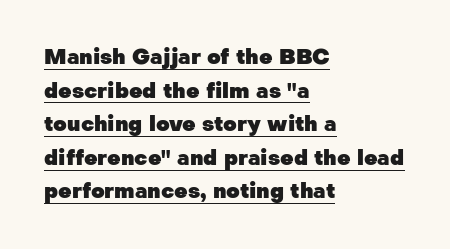
Q: Is the text bold? A: Yes.
Q: Is the text italic (slanted)? A: No, it is upright.
Q: Is the text underlined? A: Yes.
Q: How is the paragraph aligned? A: Left-aligned.
Q: Is the spacing between letters normal or unusually wide? A: Normal.
Q: Is the spacing between lines tight, normal or loose? A: Normal.
